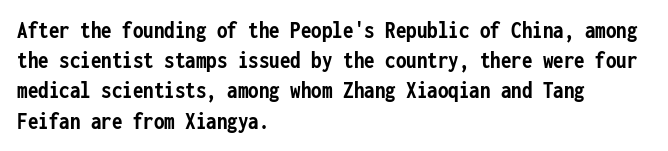
The image shows 24 px bold type, upright; set left-aligned, normal line spacing (1.26x), normal letter spacing, not underlined.
